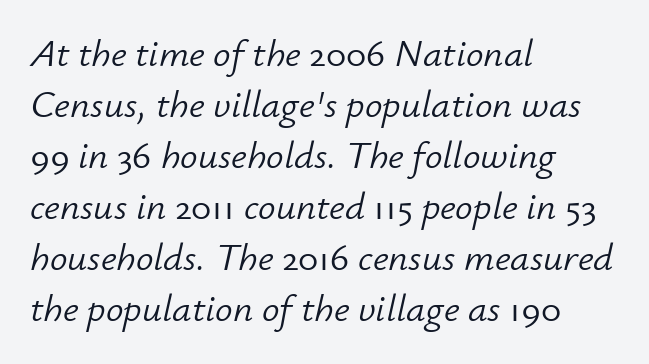
Just letters on the line, the space beneath them empty. Line starts are locked; line ends wander. The font is comparable to plain body text, perhaps lighter. Honestly, the row spacing looks completely unremarkable. If you drew a line through each stem, it would be angled. These lines are rendered in a variable-pitch font.
